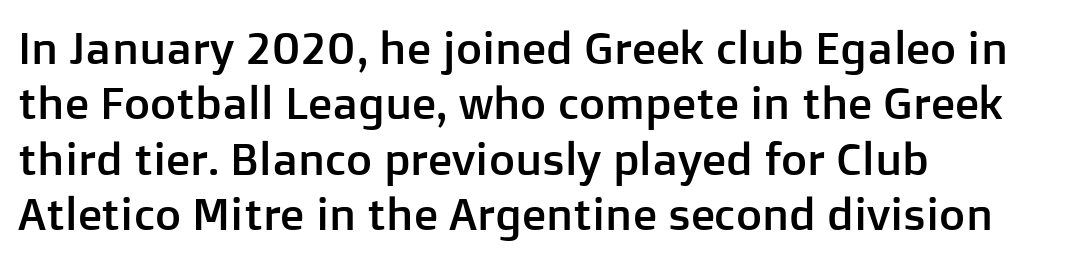
Q: Is the text italic (slanted)? A: No, it is upright.
Q: Is the typeface a serif or a sans-serif typeface? A: Sans-serif.
Q: Is the text underlined? A: No.
Q: How is the paragraph aligned? A: Left-aligned.
Q: Is the spacing between letters normal or unusually wide? A: Normal.
Q: Width (condensed, normal, or wide)? A: Normal.
Q: Stroke contrast? A: Low.
Q: x-height? A: Medium.
Q: Monospaced? A: No.
